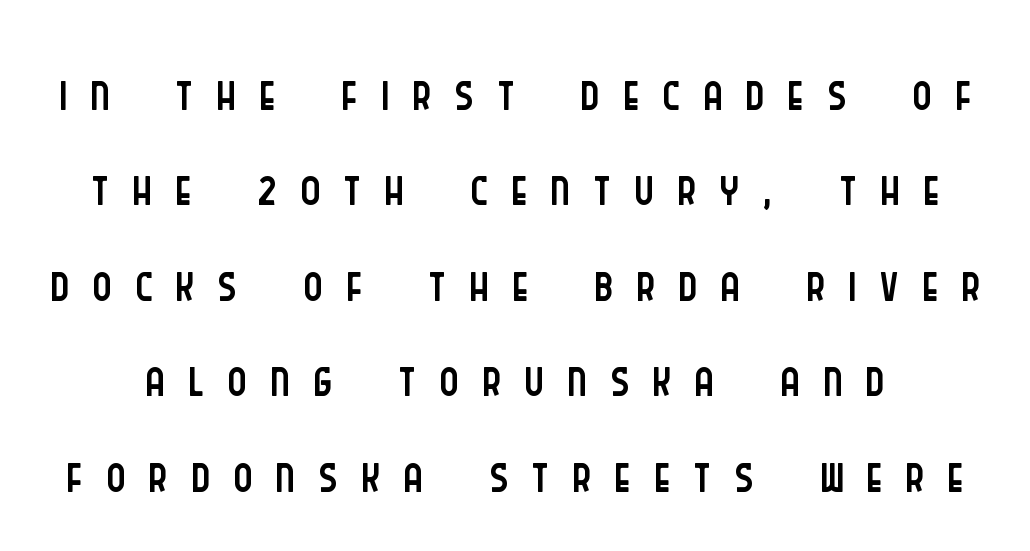
The image shows 74 px light, condensed sans-serif type, upright; set normal line spacing (1.29x), unusually wide letter spacing (+0.31 em), not underlined; low stroke contrast and a large x-height.
